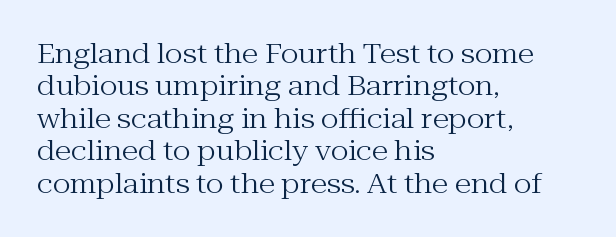
Q: Is the text bold? A: No.
Q: Is the text italic (slanted)? A: No, it is upright.
Q: Is the text underlined? A: No.
Q: How is the paragraph aligned? A: Left-aligned.
Q: Is the spacing between letters normal or unusually wide? A: Normal.
